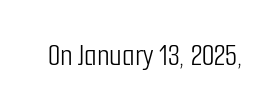
The image shows 32 px light, condensed sans-serif type, upright; set normal letter spacing, not underlined; low stroke contrast and a medium x-height.
